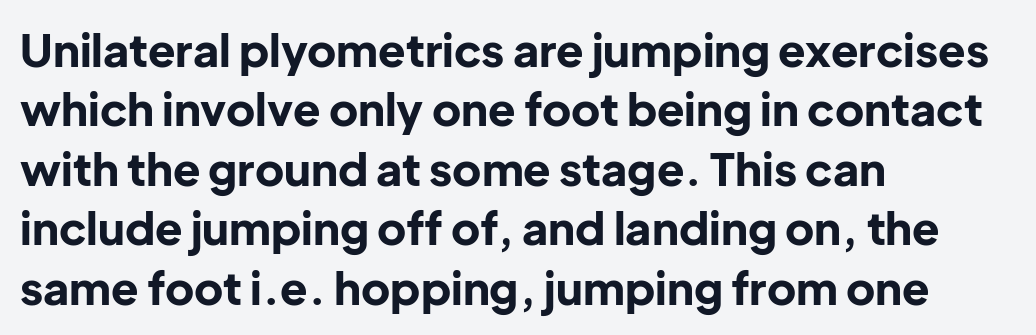
{"serif": "no", "italic": "no", "bold": "yes", "weight": "bold", "width": "normal", "stroke_contrast": "low", "x_height": "medium", "monospaced": "no", "underline": "no", "align": "left", "line_spacing": "normal", "line_spacing_ratio": 1.32, "letter_spacing": "normal", "letter_spacing_em": 0.0, "glyph_px": 45}
